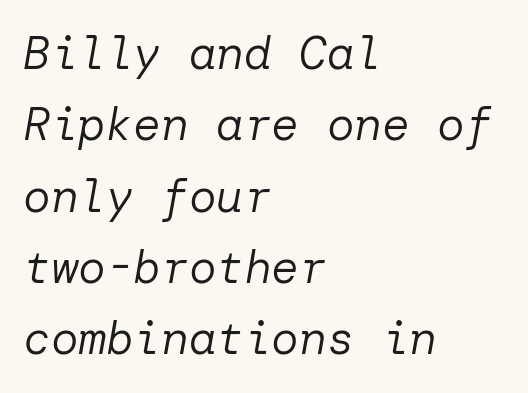
Q: Is the text bold? A: No.
Q: Is the text italic (slanted)? A: Yes, it leans right by about 10 degrees.
Q: Is the text underlined? A: No.
Q: How is the paragraph aligned? A: Left-aligned.
Q: Is the spacing between letters normal or unusually wide? A: Normal.
Q: Is the spacing between lines tight, normal or loose? A: Normal.
Q: Width (condensed, normal, or wide)? A: Normal.
Q: Stroke contrast? A: Low.
Q: x-height? A: Medium.
